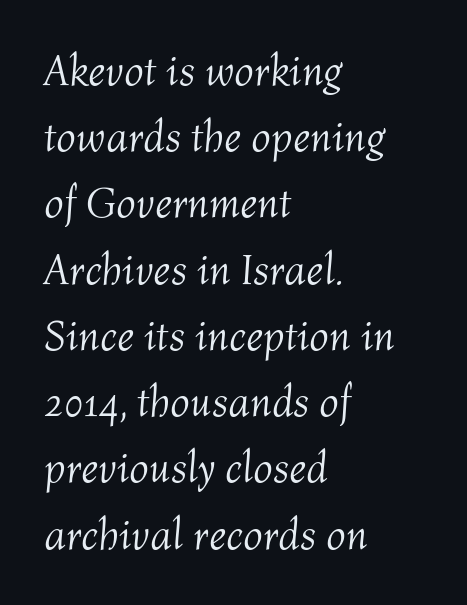
{"italic": "yes", "lean": "right", "slant_degrees": 4, "bold": "no", "weight": "light", "width": "normal", "stroke_contrast": "medium", "x_height": "medium", "monospaced": "no", "underline": "no", "align": "left", "line_spacing": "normal", "line_spacing_ratio": 1.54, "letter_spacing": "normal", "letter_spacing_em": 0.0, "glyph_px": 43}
